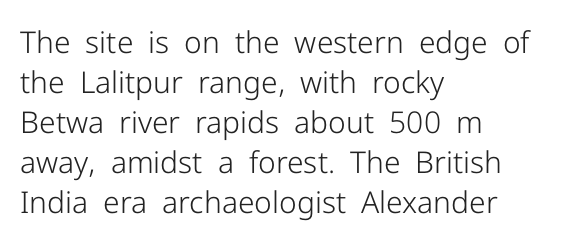
{"serif": "no", "italic": "no", "bold": "no", "weight": "light", "width": "normal", "stroke_contrast": "low", "x_height": "medium", "monospaced": "no", "underline": "no", "align": "left", "line_spacing": "normal", "line_spacing_ratio": 1.33, "letter_spacing": "normal", "letter_spacing_em": 0.0, "glyph_px": 30}
